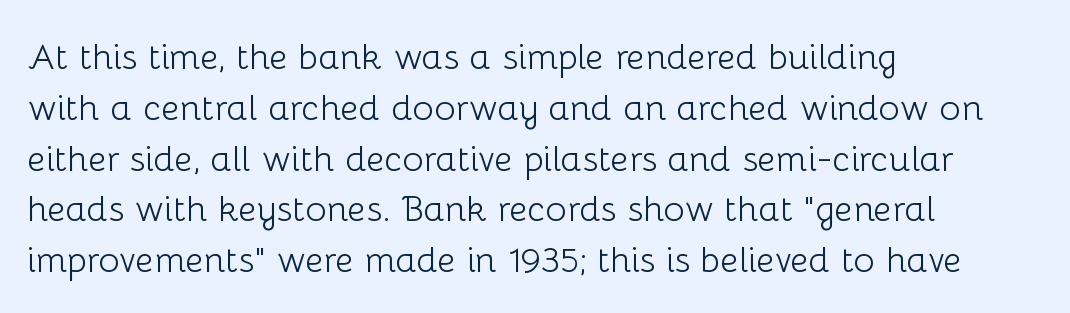
The image shows 36 px light sans-serif type, upright; set left-aligned, normal line spacing (1.41x), normal letter spacing, not underlined; low stroke contrast and a medium x-height.
